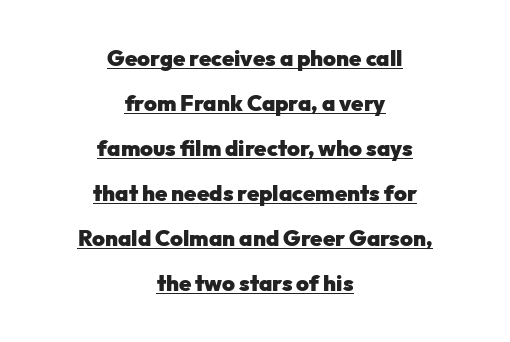
{"italic": "no", "bold": "yes", "underline": "yes", "align": "center", "line_spacing": "loose", "line_spacing_ratio": 2.05, "letter_spacing": "normal", "letter_spacing_em": 0.0, "glyph_px": 22}
